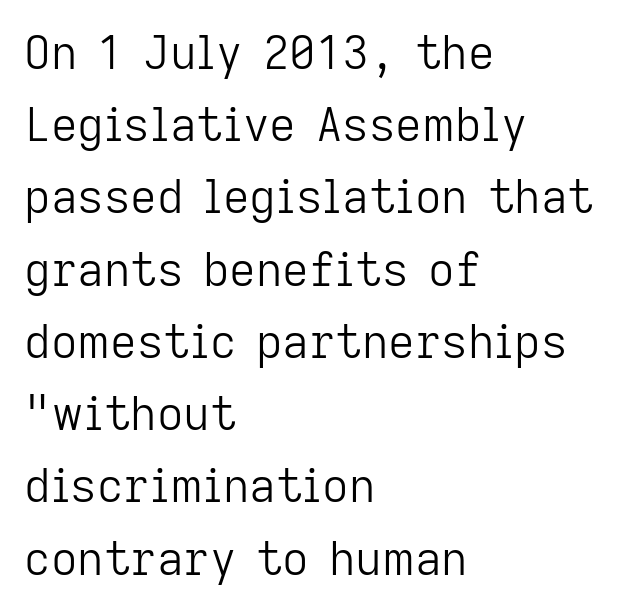
The image shows 46 px light sans-serif type, upright; set left-aligned, normal line spacing (1.57x), normal letter spacing, not underlined; low stroke contrast and a medium x-height.
